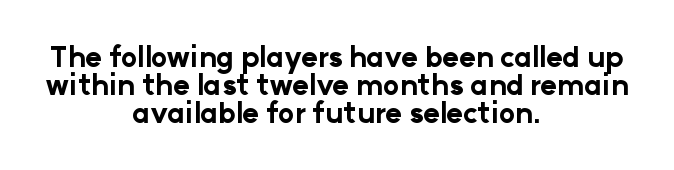
Caption: multi-line text, centered on the measure. Plain, unruled lines of type. The type sits square on the baseline with zero lean. Vertically, the passage feels compressed, each row crowding the next.
